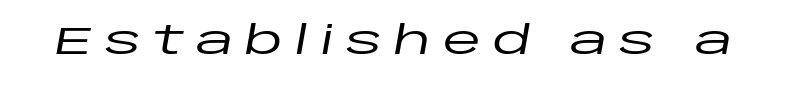
The image shows 39 px wide type, italic (leaning right); set unusually wide letter spacing (+0.3 em), not underlined; low stroke contrast and a large x-height.
